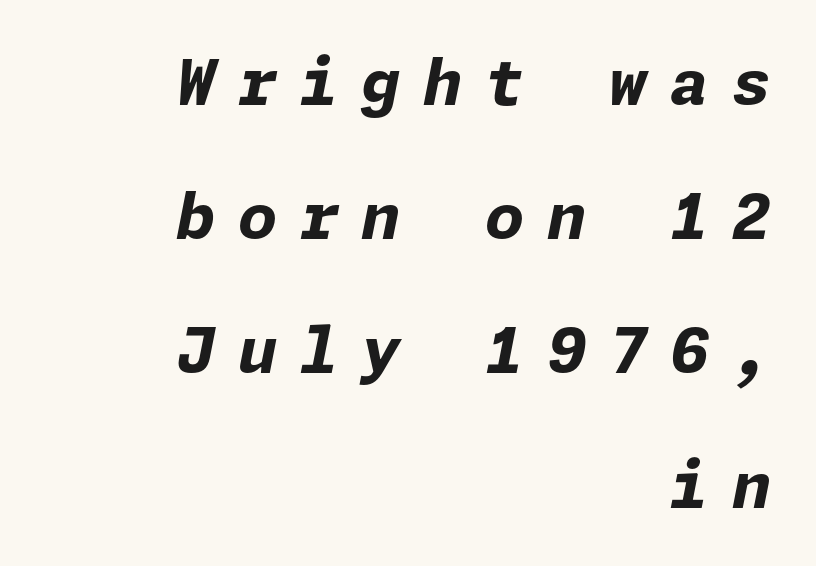
The image shows 63 px bold type, italic (leaning right); set right-aligned, loose line spacing (2.13x), unusually wide letter spacing (+0.36 em), not underlined; low stroke contrast and a medium x-height.
